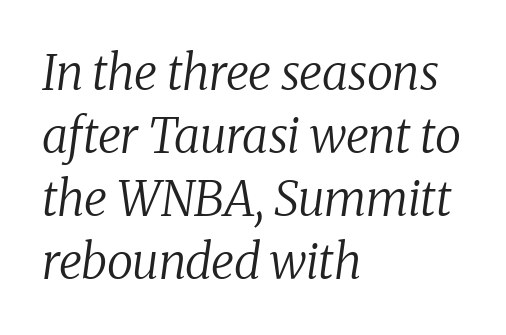
{"serif": "yes", "italic": "yes", "lean": "right", "slant_degrees": 8, "bold": "no", "weight": "regular", "width": "normal", "stroke_contrast": "medium", "x_height": "medium", "monospaced": "no", "underline": "no", "align": "left", "line_spacing": "normal", "line_spacing_ratio": 1.31, "letter_spacing": "normal", "letter_spacing_em": 0.0, "glyph_px": 48}
